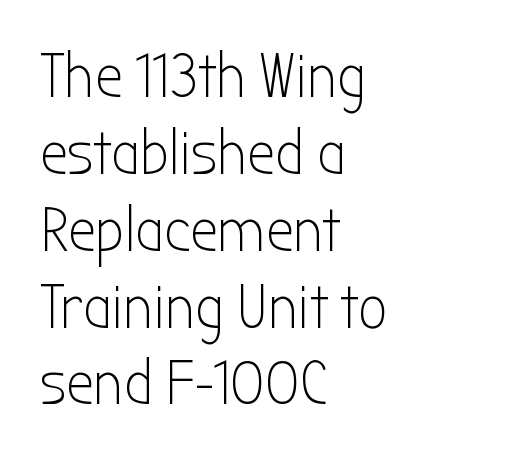
{"serif": "no", "italic": "no", "bold": "no", "weight": "light", "width": "condensed", "stroke_contrast": "low", "x_height": "medium", "monospaced": "no", "underline": "no", "align": "left", "line_spacing_ratio": 1.22, "letter_spacing": "normal", "letter_spacing_em": 0.0, "glyph_px": 63}
